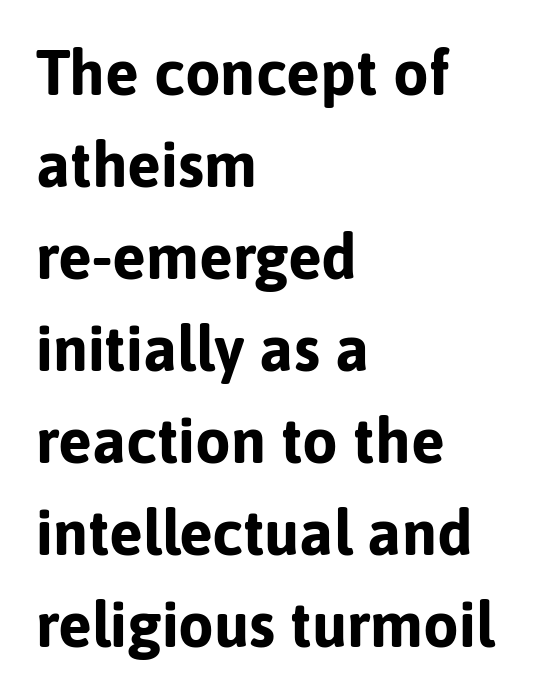
The image shows 63 px bold sans-serif type, upright; set left-aligned, normal line spacing (1.46x), normal letter spacing, not underlined; low stroke contrast and a medium x-height.
